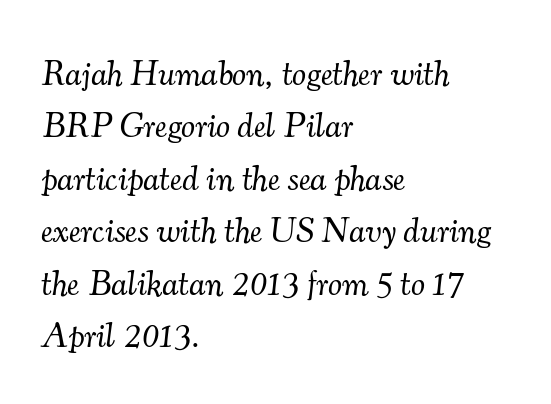
Q: Is the text bold? A: No.
Q: Is the text italic (slanted)? A: Yes, it leans right by about 7 degrees.
Q: Is the typeface a serif or a sans-serif typeface? A: Serif.
Q: Is the text underlined? A: No.
Q: How is the paragraph aligned? A: Left-aligned.
Q: Is the spacing between letters normal or unusually wide? A: Normal.
Q: Is the spacing between lines tight, normal or loose? A: Normal.
Q: Width (condensed, normal, or wide)? A: Normal.
Q: Stroke contrast? A: Medium.
Q: x-height? A: Small.
Q: Monospaced? A: No.
